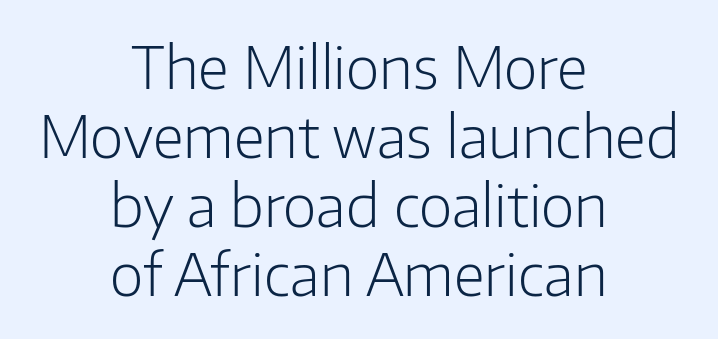
{"serif": "no", "italic": "no", "bold": "no", "weight": "light", "width": "normal", "stroke_contrast": "low", "x_height": "medium", "monospaced": "no", "underline": "no", "align": "center", "line_spacing_ratio": 1.19, "letter_spacing": "normal", "letter_spacing_em": 0.0, "glyph_px": 58}
